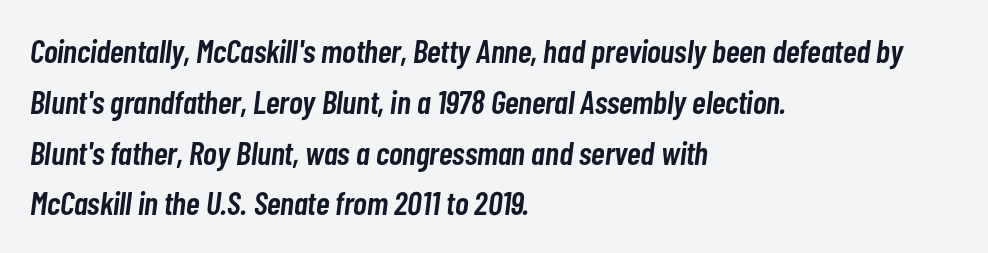
The image shows 33 px semibold, condensed type, italic (leaning right); set left-aligned, normal line spacing (1.54x), normal letter spacing, not underlined; low stroke contrast and a medium x-height.
